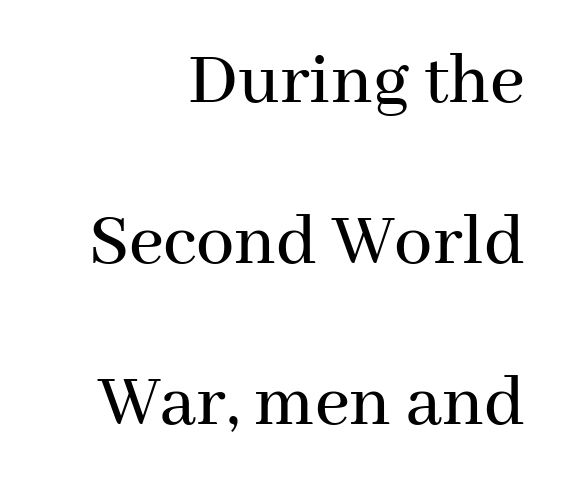
The image shows 76 px serif type, upright; set right-aligned, loose line spacing (2.12x), normal letter spacing, not underlined; medium stroke contrast and a medium x-height.
